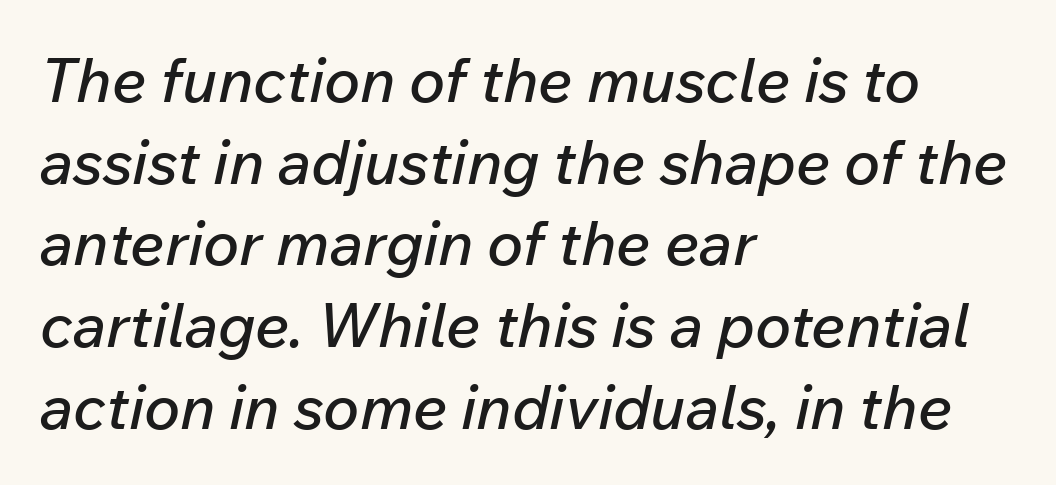
The image shows 61 px text type, italic (leaning right); set left-aligned, normal line spacing (1.34x), normal letter spacing, not underlined; low stroke contrast and a medium x-height.
